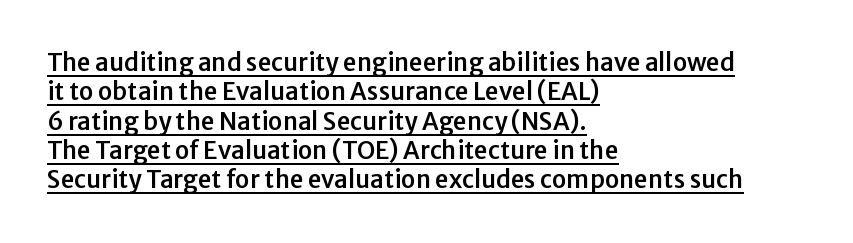
This sample uses plain, unmodified letter spacing. This rendering uses left alignment, leaving the right contour irregular. Designer's note — italics off, roman on. A typographer would call this underscored text.
